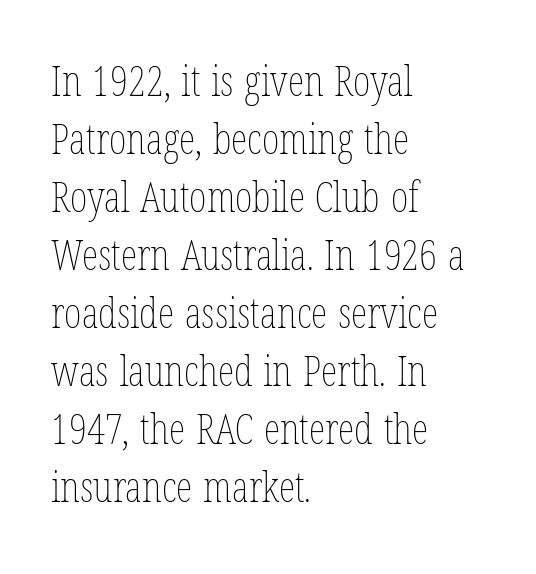
Q: Is the text bold? A: No.
Q: Is the text italic (slanted)? A: No, it is upright.
Q: Is the text underlined? A: No.
Q: How is the paragraph aligned? A: Left-aligned.
Q: Is the spacing between letters normal or unusually wide? A: Normal.
Q: Is the spacing between lines tight, normal or loose? A: Normal.
Q: Width (condensed, normal, or wide)? A: Condensed.
Q: Stroke contrast? A: Low.
Q: x-height? A: Medium.
Q: Monospaced? A: No.
